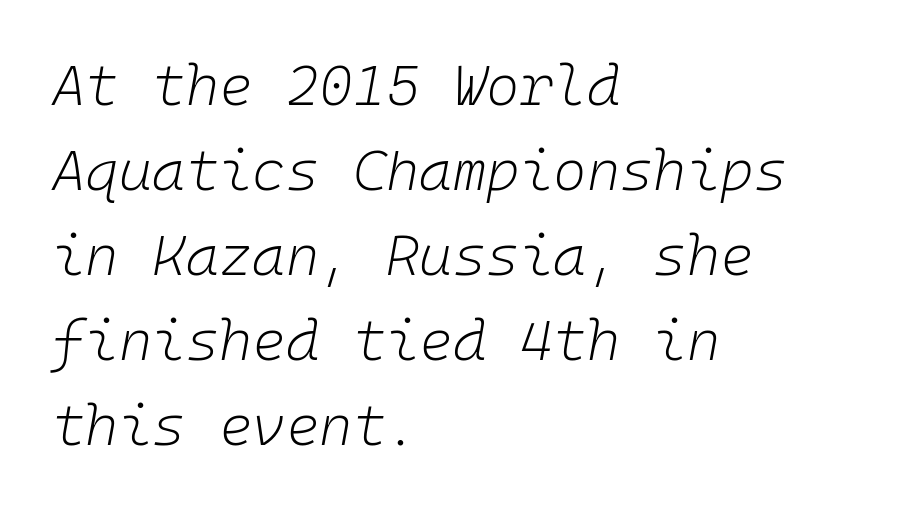
Q: Is the text bold? A: No.
Q: Is the text italic (slanted)? A: Yes, it leans right by about 10 degrees.
Q: Is the text underlined? A: No.
Q: How is the paragraph aligned? A: Left-aligned.
Q: Is the spacing between letters normal or unusually wide? A: Normal.
Q: Is the spacing between lines tight, normal or loose? A: Normal.
Q: Width (condensed, normal, or wide)? A: Normal.
Q: Stroke contrast? A: Low.
Q: x-height? A: Medium.
Q: Monospaced? A: Yes.
